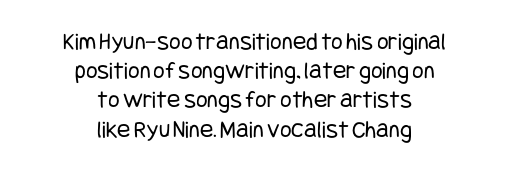
The image shows 25 px text type, upright; set centered, line spacing 1.17x, normal letter spacing, not underlined.
